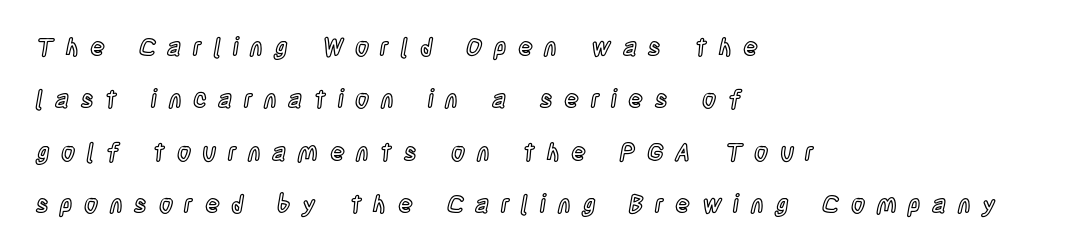
The image shows 24 px text type; set left-aligned, loose line spacing (2.18x), unusually wide letter spacing (+0.49 em), not underlined.
